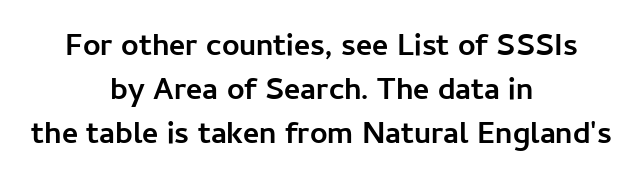
The image shows 31 px semibold sans-serif type, upright; set centered, normal line spacing (1.42x), normal letter spacing, not underlined; low stroke contrast and a medium x-height.
